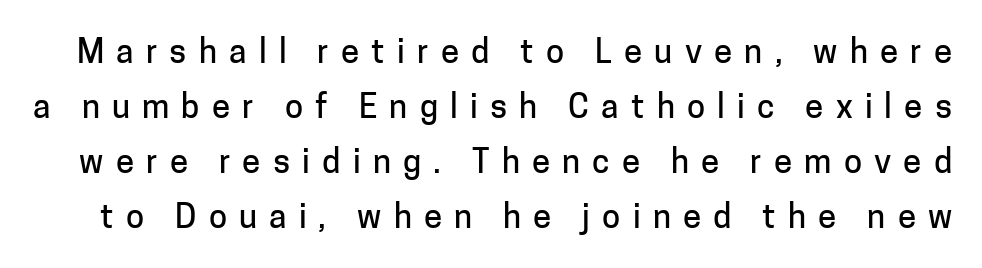
The type sits square on the baseline with zero lean. In terms of leading, this rendering sits right in the middle. Do the characters align in a grid? No, the font is proportional. Beneath every word, the page is bare.
